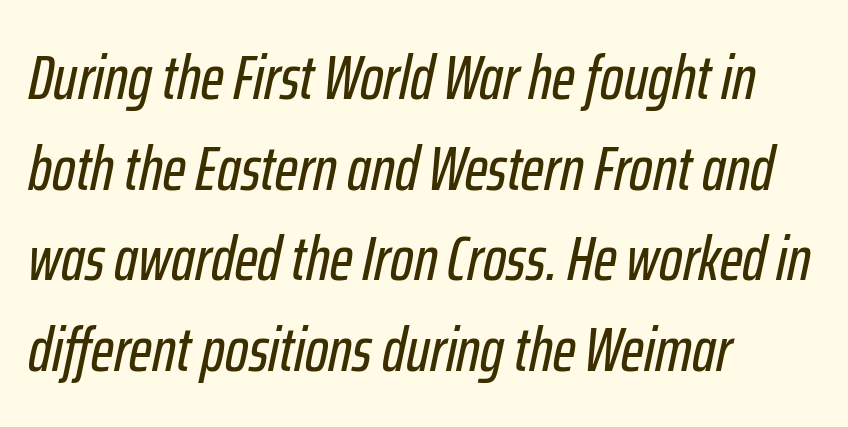
{"italic": "yes", "lean": "right", "slant_degrees": 12, "width": "condensed", "stroke_contrast": "low", "x_height": "medium", "monospaced": "no", "underline": "no", "align": "left", "line_spacing": "normal", "line_spacing_ratio": 1.46, "letter_spacing": "normal", "letter_spacing_em": 0.0, "glyph_px": 62}
